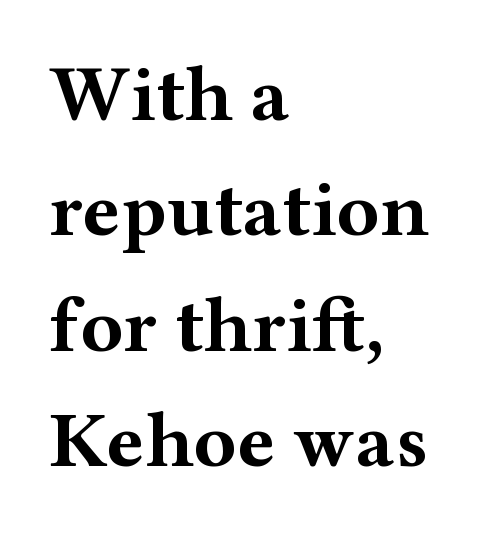
The image shows 79 px bold, wide serif type, upright; set left-aligned, normal line spacing (1.46x), normal letter spacing, not underlined; medium stroke contrast and a medium x-height.
